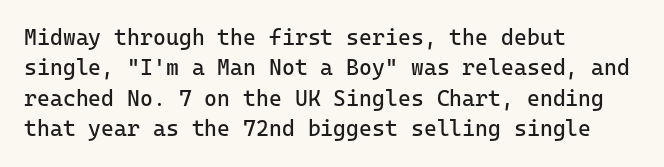
{"italic": "no", "bold": "no", "underline": "no", "align": "left", "line_spacing": "normal", "line_spacing_ratio": 1.38, "letter_spacing": "normal", "letter_spacing_em": 0.0, "glyph_px": 22}
